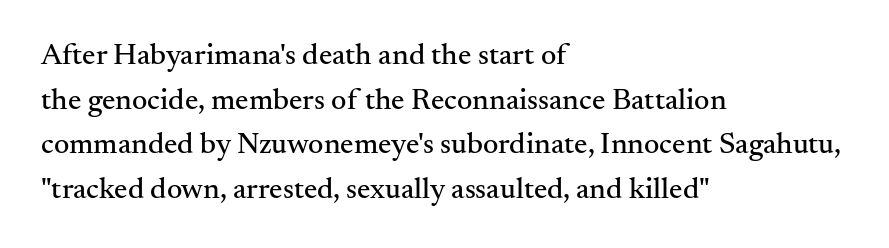
The image shows 30 px serif type, upright; set left-aligned, normal line spacing (1.49x), normal letter spacing, not underlined; medium stroke contrast and a small x-height.
